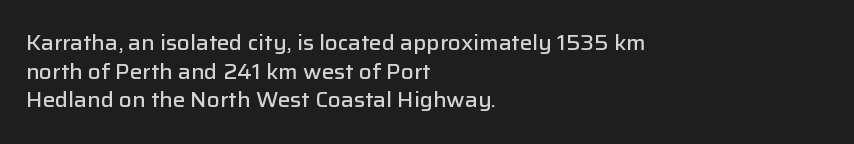
Q: Is the text bold? A: Semi-bold.
Q: Is the text italic (slanted)? A: No, it is upright.
Q: Is the text underlined? A: No.
Q: How is the paragraph aligned? A: Left-aligned.
Q: Is the spacing between letters normal or unusually wide? A: Normal.
Q: Is the spacing between lines tight, normal or loose? A: Normal.
